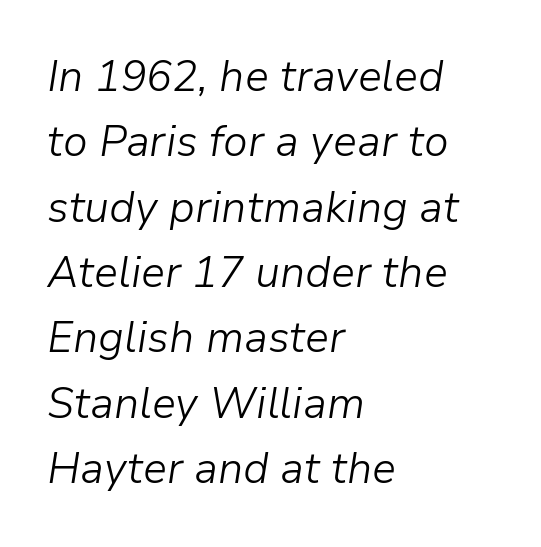
The face used here is proportionally spaced, like ordinary book or web type. The passage shown is not underscored anywhere. You could call the tracking neutral — neither tight nor loose. The rows are spaced the way most documents space them.
